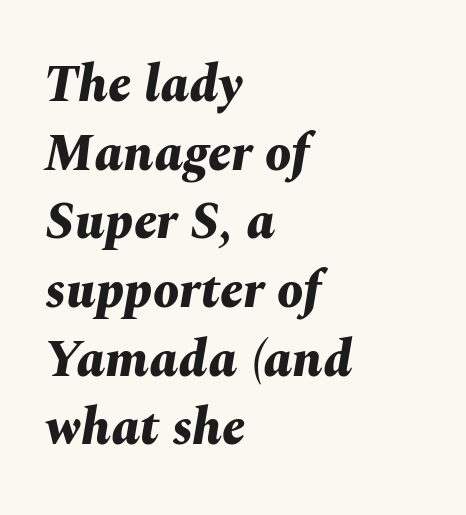
Standard letterfit; no display-style spreading of the glyphs. The axis of the letterforms is tilted away from vertical. These lines are rendered in a variable-pitch font. No word sits above an underline. Strong, thick strokes mark this as bold type. Regarding leading, the lines here are spaced in the standard way.
